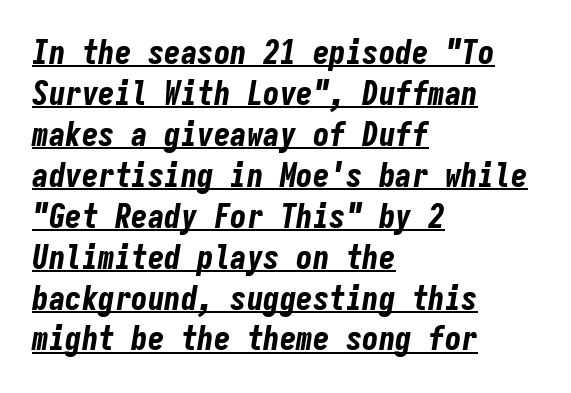
The image shows 33 px bold, condensed type, italic (leaning right), monospaced; set left-aligned, line spacing 1.24x, normal letter spacing, underlined; low stroke contrast and a medium x-height.
